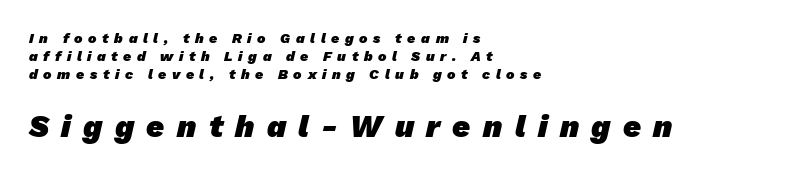
{"serif": "no", "bold": "yes", "weight": "heavy", "width": "normal", "stroke_contrast": "low", "x_height": "medium", "monospaced": "no", "underline": "no", "align": "left", "line_spacing": "normal", "line_spacing_ratio": 1.29, "letter_spacing": "wide", "letter_spacing_em": 0.4, "larger_block": "second", "size_ratio": 2.21, "glyph_px": 31}
